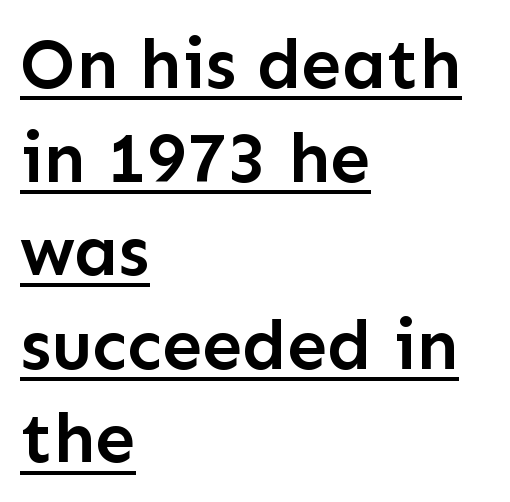
A somewhat darkened texture: the type is semibold rather than bold. The letters advance in unequal steps, a hallmark of proportional type. Quick note: interline space is typical. The passage is arranged the way most books set body copy — flush left. Words appear dense and cohesive because spacing is normal.
